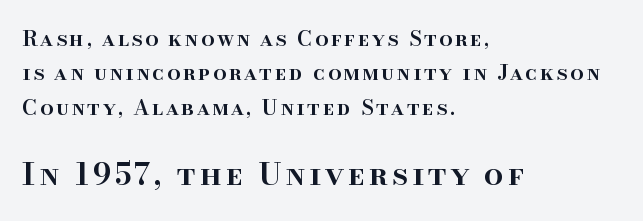
The image shows 31 px semibold serif type, upright; set left-aligned, normal line spacing (1.64x), not underlined; the second (bottom) block is 1.48x larger; high stroke contrast and a small x-height.
